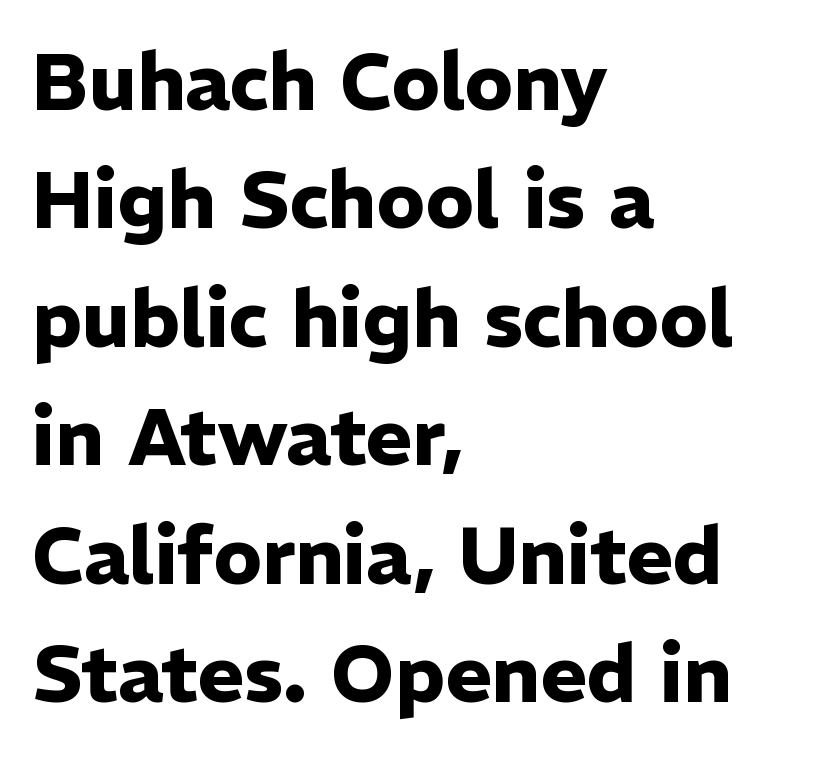
{"serif": "no", "italic": "no", "bold": "yes", "weight": "heavy", "width": "normal", "stroke_contrast": "low", "x_height": "medium", "monospaced": "no", "underline": "no", "align": "left", "line_spacing": "normal", "line_spacing_ratio": 1.5, "letter_spacing": "normal", "letter_spacing_em": 0.0, "glyph_px": 79}
